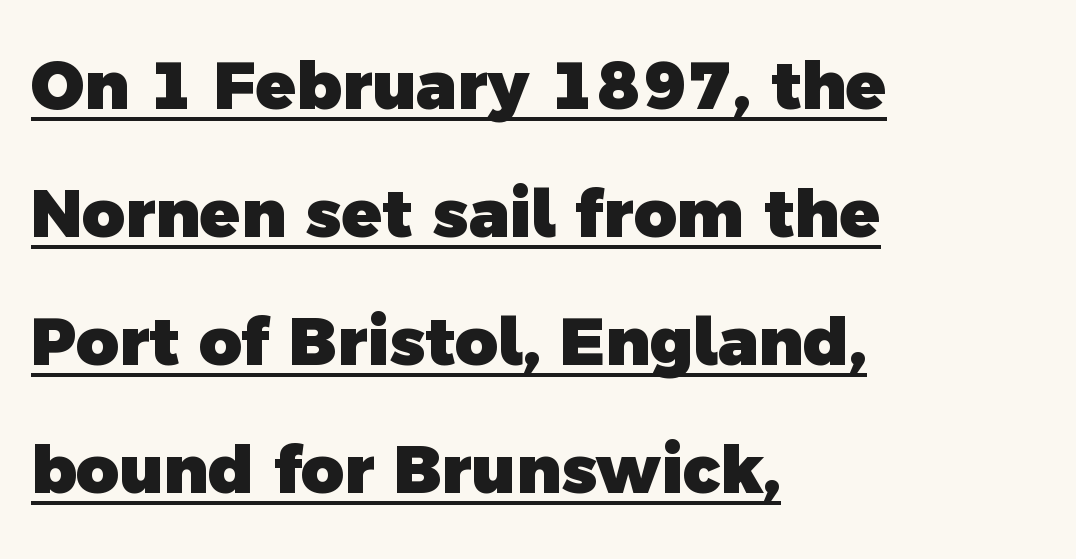
The image shows 66 px heavy sans-serif type; set left-aligned, loose line spacing (1.94x), normal letter spacing, underlined; a medium x-height.
